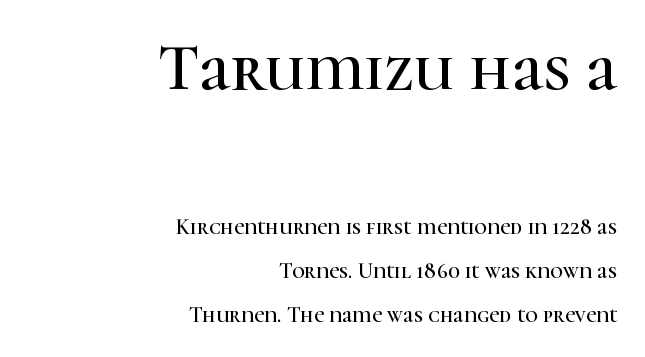
{"serif": "yes", "italic": "no", "width": "normal", "stroke_contrast": "high", "x_height": "medium", "monospaced": "no", "underline": "no", "align": "right", "line_spacing": "loose", "line_spacing_ratio": 2.0, "letter_spacing": "normal", "letter_spacing_em": 0.0, "larger_block": "first", "size_ratio": 3.0, "glyph_px": 66}
